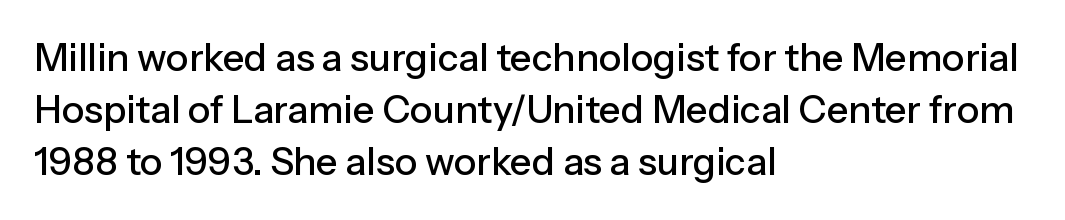
These lines sit exactly where default settings would place them. No feet cap the strokes, marking this as sans-serif type. Is there any slant? The stems are plumb. Think of a printed novel: that variable character pitch is what you see here. Students, note that the glyphs here touch the page at normal intervals. All the whitespace from short lines collects on the right.
